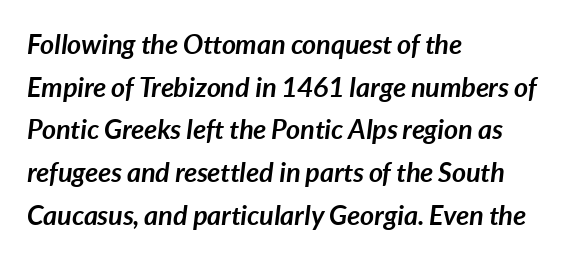
The image shows 27 px bold type, italic (leaning right); set left-aligned, normal line spacing (1.58x), normal letter spacing, not underlined.
